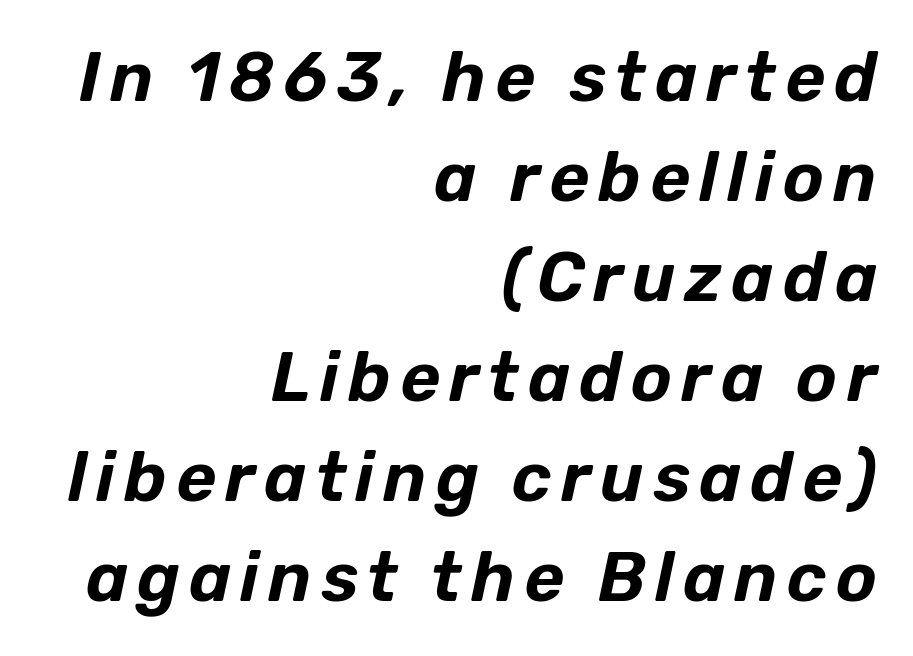
The axis of the letterforms is tilted away from vertical. Bare-footed words on every line. Successive baselines arrive at the customary interval. Spacing verdict: proportional, widths tailored to each character. The paragraph shown leans on its right margin.
